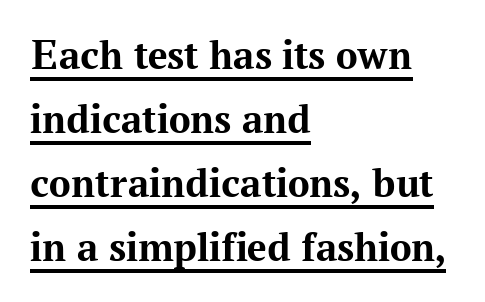
Q: Is the text bold? A: Yes.
Q: Is the text italic (slanted)? A: No, it is upright.
Q: Is the typeface a serif or a sans-serif typeface? A: Serif.
Q: Is the text underlined? A: Yes.
Q: How is the paragraph aligned? A: Left-aligned.
Q: Is the spacing between letters normal or unusually wide? A: Normal.
Q: Is the spacing between lines tight, normal or loose? A: Normal.
Q: Width (condensed, normal, or wide)? A: Normal.
Q: Stroke contrast? A: Medium.
Q: x-height? A: Medium.
Q: Monospaced? A: No.
